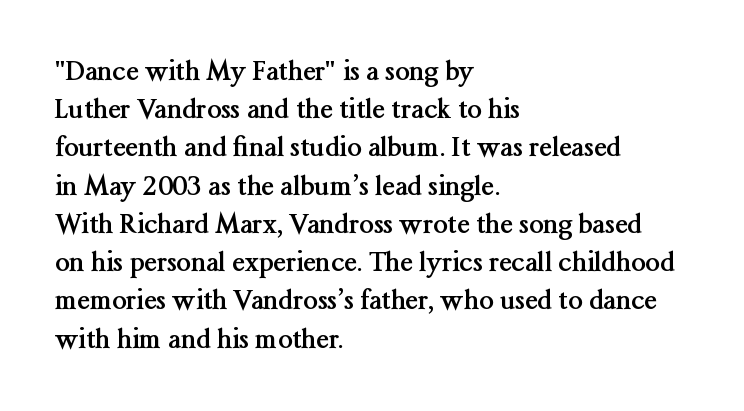
{"italic": "no", "bold": "yes", "underline": "no", "align": "left", "line_spacing": "normal", "line_spacing_ratio": 1.47, "letter_spacing": "normal", "letter_spacing_em": 0.0, "glyph_px": 26}
